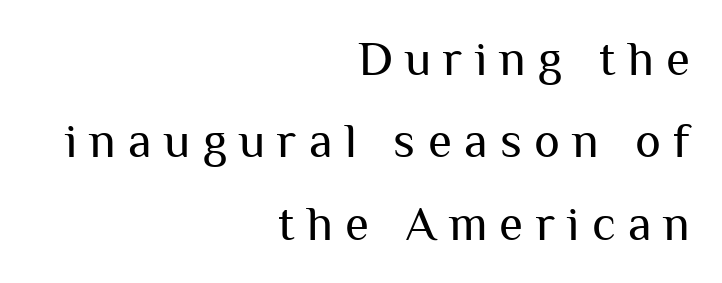
{"serif": "no", "italic": "no", "bold": "no", "weight": "regular", "width": "normal", "stroke_contrast": "medium", "x_height": "medium", "monospaced": "no", "underline": "no", "align": "right", "line_spacing": "normal", "line_spacing_ratio": 1.68, "letter_spacing": "wide", "letter_spacing_em": 0.25, "glyph_px": 49}
